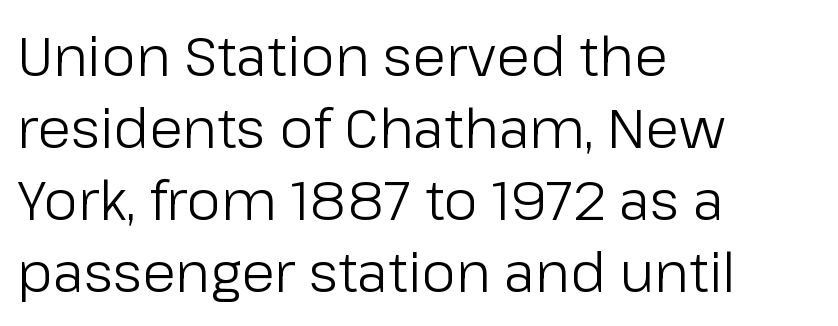
Nope, not italic — everything's standing straight. No word sits above an underline. Each letter keeps its own natural width here, so spacing adapts to shape. Line beginnings align vertically; line endings do not.
